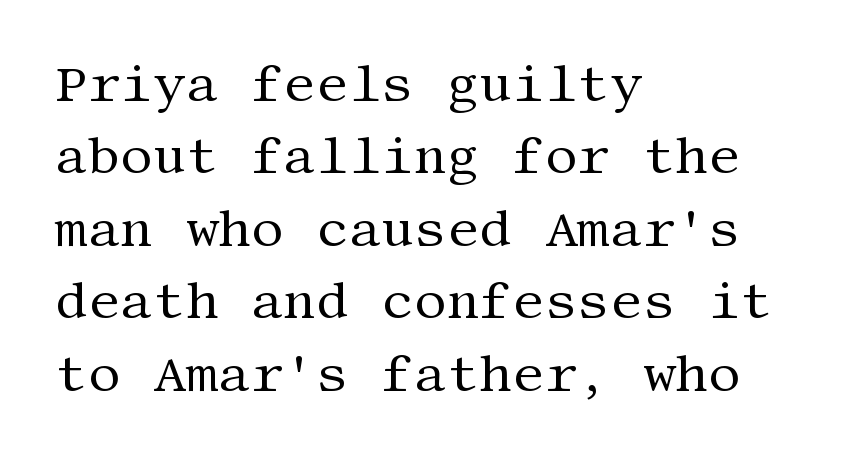
The image shows 51 px regular-weight serif type, upright; set left-aligned, normal line spacing (1.42x), normal letter spacing, not underlined; medium stroke contrast and a large x-height.
